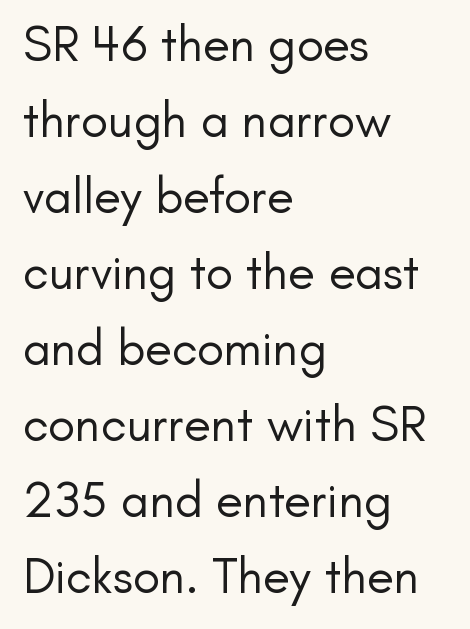
Q: Is the text bold? A: No.
Q: Is the text italic (slanted)? A: No, it is upright.
Q: Is the typeface a serif or a sans-serif typeface? A: Sans-serif.
Q: Is the text underlined? A: No.
Q: How is the paragraph aligned? A: Left-aligned.
Q: Is the spacing between letters normal or unusually wide? A: Normal.
Q: Is the spacing between lines tight, normal or loose? A: Normal.
Q: Width (condensed, normal, or wide)? A: Normal.
Q: Stroke contrast? A: Low.
Q: x-height? A: Small.
Q: Monospaced? A: No.
